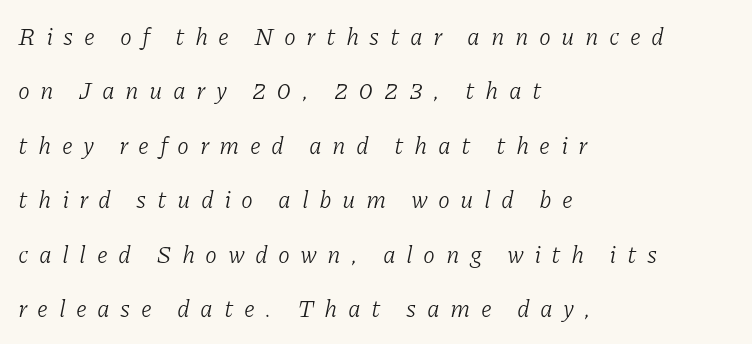
Q: Is the text bold? A: No.
Q: Is the text italic (slanted)? A: Yes, it leans right by about 11 degrees.
Q: Is the text underlined? A: No.
Q: How is the paragraph aligned? A: Left-aligned.
Q: Is the spacing between letters normal or unusually wide? A: Unusually wide.
Q: Is the spacing between lines tight, normal or loose? A: Loose.
